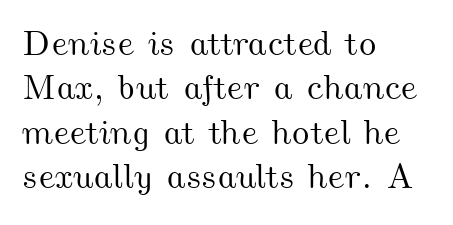
{"width": "wide", "stroke_contrast": "medium", "x_height": "small", "monospaced": "no", "underline": "no", "align": "left", "line_spacing": "normal", "line_spacing_ratio": 1.27, "letter_spacing": "normal", "letter_spacing_em": 0.0, "glyph_px": 35}
